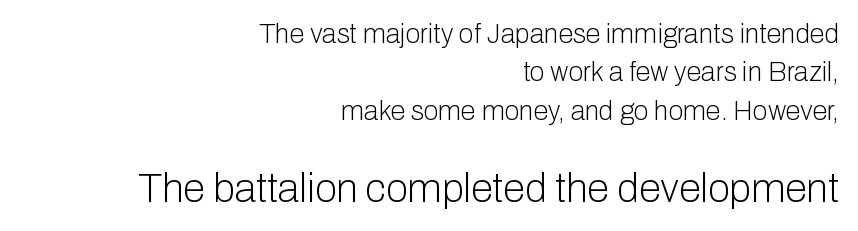
The image shows 40 px light sans-serif type, upright; set right-aligned, normal line spacing (1.42x), normal letter spacing, not underlined; the second (bottom) block is 1.48x larger; low stroke contrast and a medium x-height.
